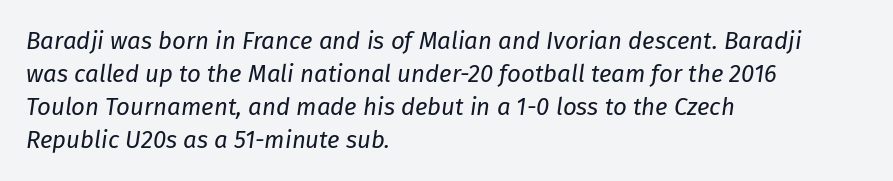
The image shows 24 px text type, italic (leaning right); set left-aligned, normal line spacing (1.37x), normal letter spacing, not underlined.
